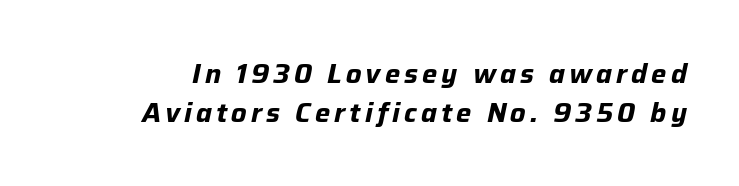
{"italic": "yes", "lean": "right", "slant_degrees": 12, "bold": "yes", "underline": "no", "line_spacing": "normal", "line_spacing_ratio": 1.43, "glyph_px": 27}
